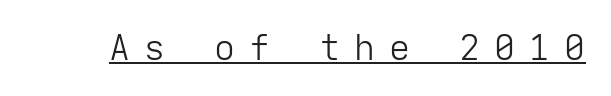
{"serif": "no", "italic": "no", "bold": "no", "weight": "light", "width": "normal", "stroke_contrast": "low", "x_height": "medium", "monospaced": "yes", "underline": "yes", "letter_spacing": "wide", "letter_spacing_em": 0.4, "glyph_px": 35}
